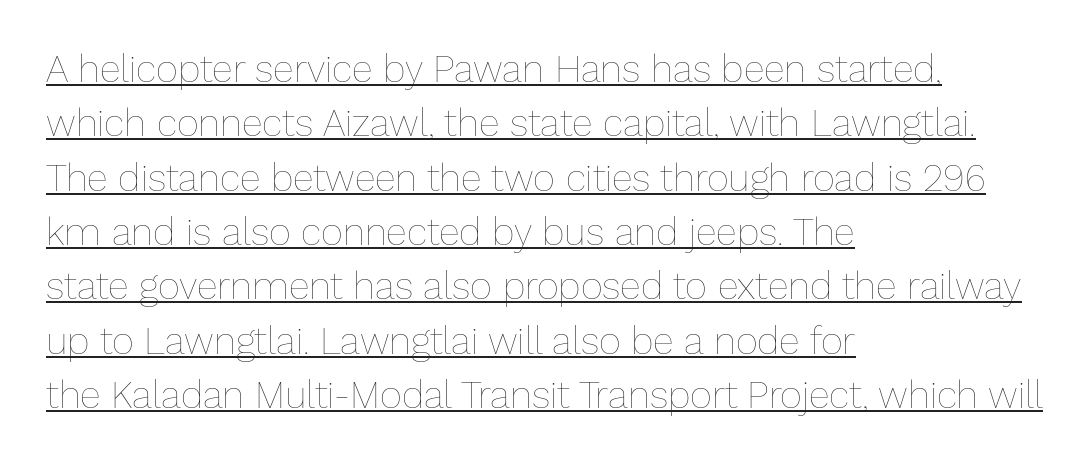
Characters follow at the spacing the type designer built in. The specimen includes a rule beneath the text block's lines. Notice how the stems are strictly vertical — no italics here. Honestly, the row spacing looks completely unremarkable.
